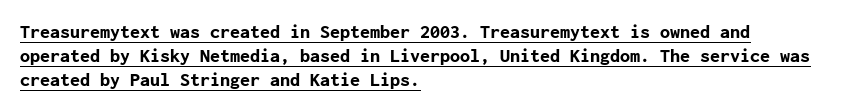
Q: Is the text bold? A: Yes.
Q: Is the text italic (slanted)? A: No, it is upright.
Q: Is the text underlined? A: Yes.
Q: How is the paragraph aligned? A: Left-aligned.
Q: Is the spacing between letters normal or unusually wide? A: Normal.
